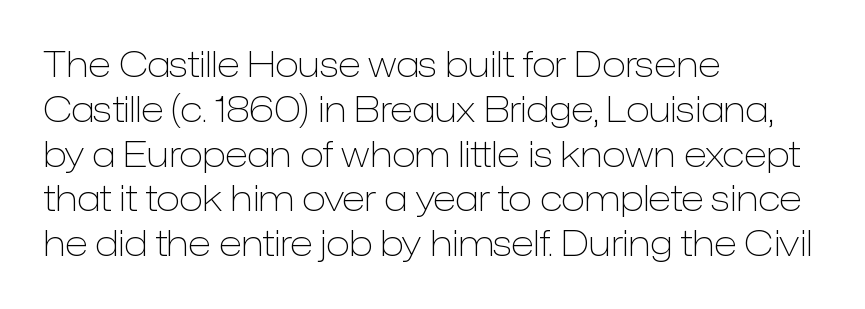
{"serif": "no", "italic": "no", "bold": "no", "weight": "light", "width": "normal", "stroke_contrast": "low", "x_height": "medium", "monospaced": "no", "underline": "no", "align": "left", "line_spacing": "normal", "line_spacing_ratio": 1.28, "letter_spacing": "normal", "letter_spacing_em": 0.0, "glyph_px": 35}
